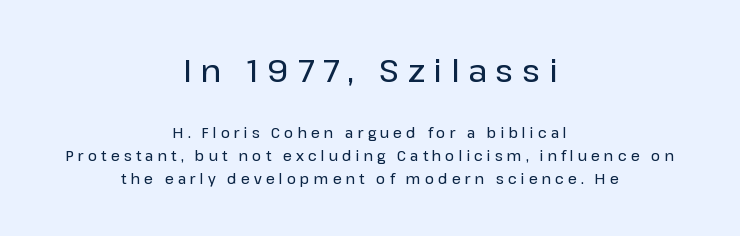
The image shows 31 px sans-serif type, upright; set centered, normal line spacing (1.63x), unusually wide letter spacing (+0.29 em), not underlined; the first (top) block is 2.21x larger; low stroke contrast and a medium x-height.
